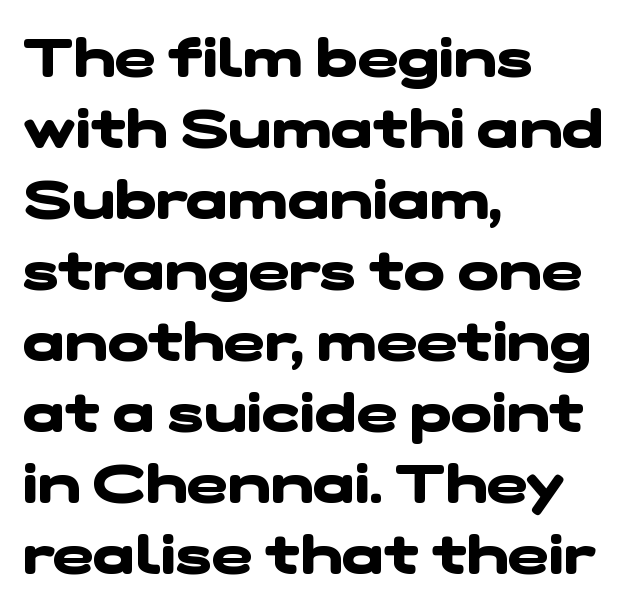
Q: Is the text bold? A: Yes.
Q: Is the typeface a serif or a sans-serif typeface? A: Sans-serif.
Q: Is the text underlined? A: No.
Q: How is the paragraph aligned? A: Left-aligned.
Q: Is the spacing between letters normal or unusually wide? A: Normal.
Q: Is the spacing between lines tight, normal or loose? A: Normal.
Q: Width (condensed, normal, or wide)? A: Wide.
Q: Stroke contrast? A: Low.
Q: x-height? A: Medium.
Q: Monospaced? A: No.
